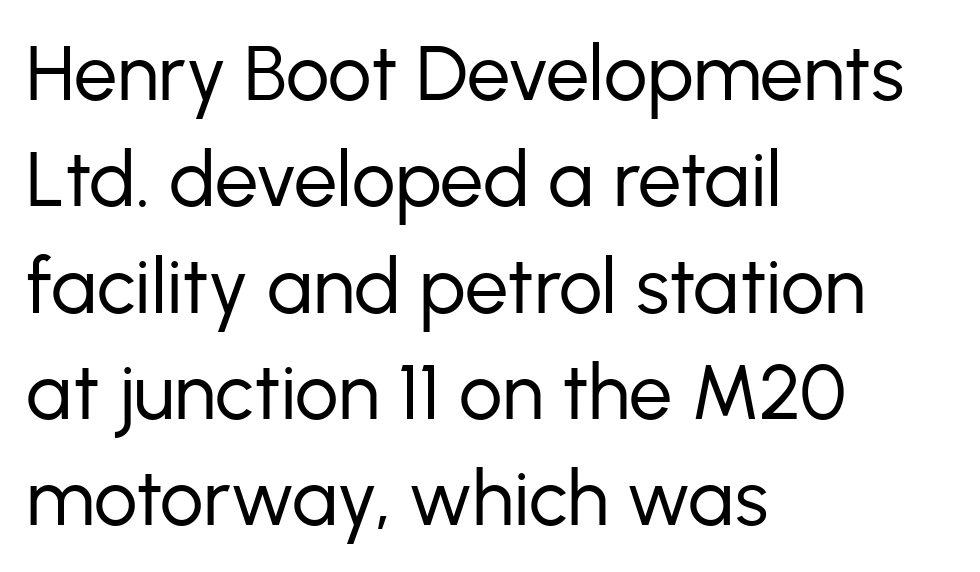
The image shows 77 px regular-weight sans-serif type, upright; set left-aligned, normal line spacing (1.38x), normal letter spacing, not underlined; low stroke contrast and a medium x-height.
